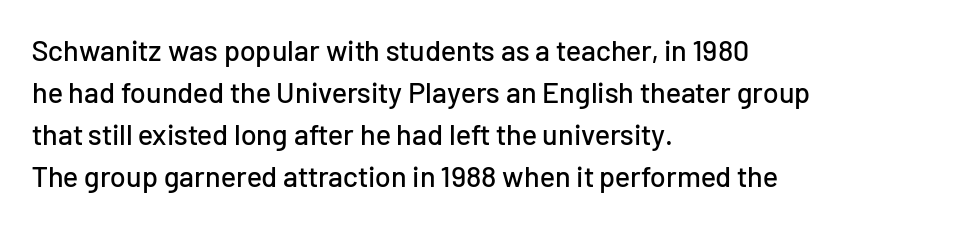
Q: Is the text italic (slanted)? A: No, it is upright.
Q: Is the typeface a serif or a sans-serif typeface? A: Sans-serif.
Q: Is the text underlined? A: No.
Q: How is the paragraph aligned? A: Left-aligned.
Q: Is the spacing between letters normal or unusually wide? A: Normal.
Q: Is the spacing between lines tight, normal or loose? A: Normal.
Q: Width (condensed, normal, or wide)? A: Normal.
Q: Stroke contrast? A: Low.
Q: x-height? A: Medium.
Q: Monospaced? A: No.
